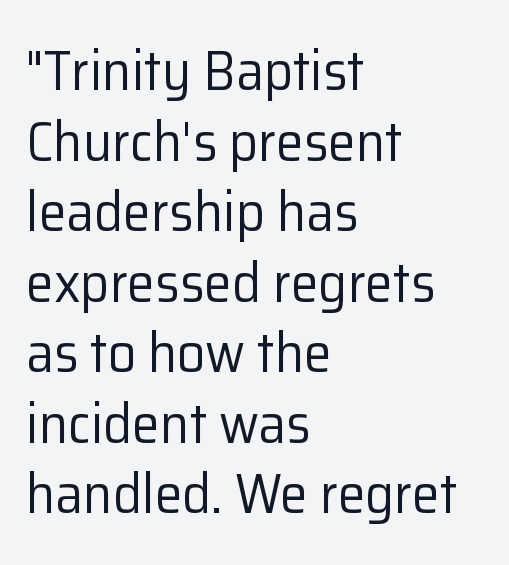
Inter-character spacing is left at the font's built-in metrics. The letters advance in unequal steps, a hallmark of proportional type. Stroke mass is kept to a normal reading level or below. Quick note: underline off. The face used here is a sans, in the tradition of grotesques and geometrics.
